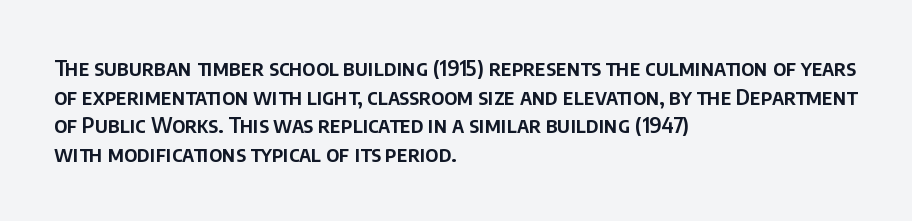
Q: Is the text italic (slanted)? A: No, it is upright.
Q: Is the text underlined? A: No.
Q: How is the paragraph aligned? A: Left-aligned.
Q: Is the spacing between letters normal or unusually wide? A: Normal.
Q: Is the spacing between lines tight, normal or loose? A: Normal.
